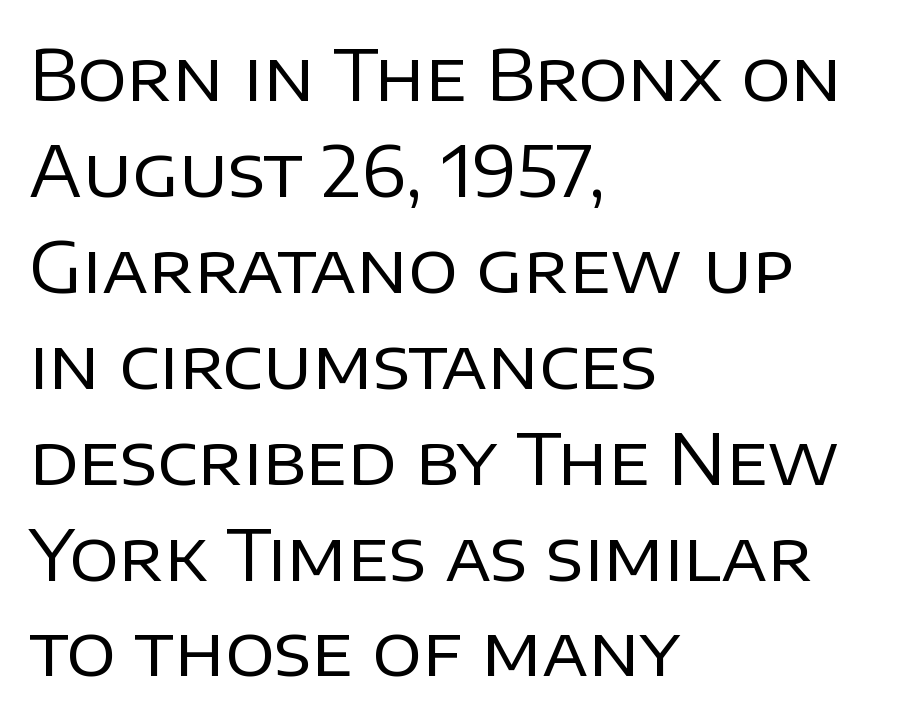
Normally led — the rows are evenly, conventionally spaced. Clear beneath every line of the passage. Each letter keeps its own natural width here, so spacing adapts to shape. Posture: straight, roman, zero tilt.
